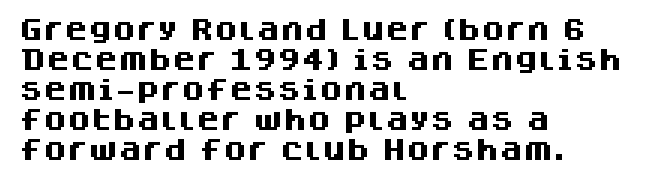
The image shows 24 px bold type, upright; set left-aligned, normal line spacing (1.25x), normal letter spacing, not underlined.
